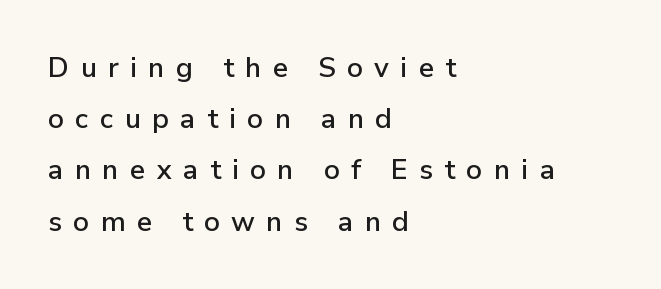
Q: Is the text italic (slanted)? A: No, it is upright.
Q: Is the typeface a serif or a sans-serif typeface? A: Sans-serif.
Q: Is the text underlined? A: No.
Q: How is the paragraph aligned? A: Left-aligned.
Q: Is the spacing between letters normal or unusually wide? A: Unusually wide.
Q: Width (condensed, normal, or wide)? A: Normal.
Q: Stroke contrast? A: Low.
Q: x-height? A: Medium.
Q: Monospaced? A: No.
